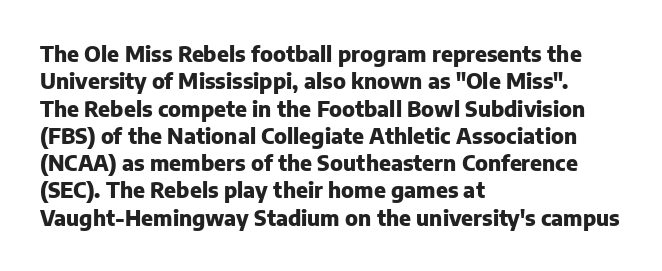
{"italic": "no", "bold": "yes", "underline": "no", "align": "left", "line_spacing": "normal", "line_spacing_ratio": 1.3, "letter_spacing": "normal", "letter_spacing_em": 0.0, "glyph_px": 21}
